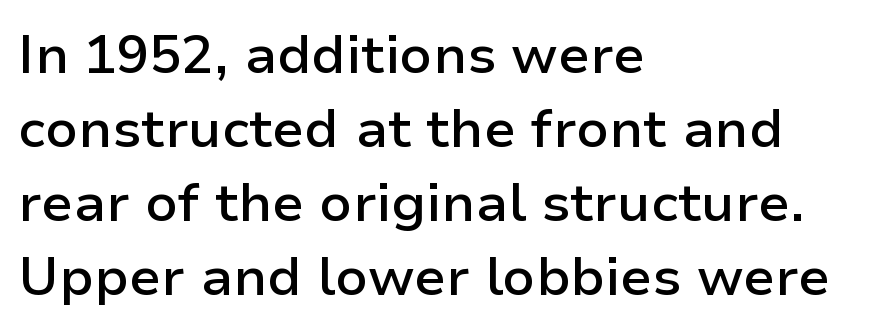
{"serif": "no", "italic": "no", "bold": "semi", "weight": "semibold", "width": "normal", "stroke_contrast": "low", "x_height": "medium", "monospaced": "no", "underline": "no", "align": "left", "line_spacing": "normal", "line_spacing_ratio": 1.37, "letter_spacing": "normal", "letter_spacing_em": 0.0, "glyph_px": 54}
